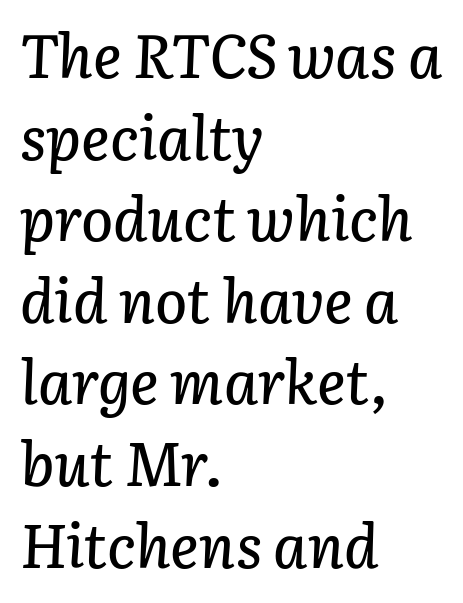
A clean baseline with only descenders dipping below it. Each letter keeps its own natural width here, so spacing adapts to shape. Reading down the column, the eye jumps a familiar distance to each next line. The tracking reads as untouched default to a designer's eye.
